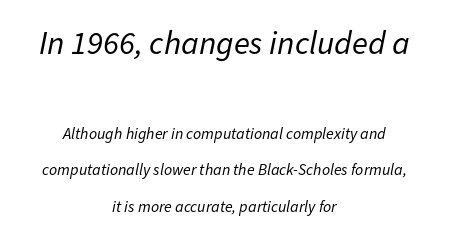
{"italic": "yes", "lean": "right", "slant_degrees": 11, "bold": "no", "weight": "regular", "width": "normal", "stroke_contrast": "low", "x_height": "medium", "monospaced": "no", "underline": "no", "align": "center", "line_spacing": "loose", "line_spacing_ratio": 2.28, "letter_spacing": "normal", "letter_spacing_em": 0.0, "larger_block": "first", "size_ratio": 2.06, "glyph_px": 33}
